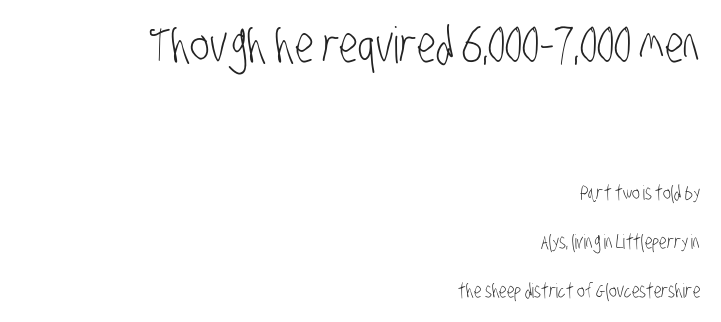
The image shows 50 px light, condensed sans-serif type; set right-aligned, loose line spacing (2.44x), normal letter spacing, not underlined; the first (top) block is 2.5x larger; low stroke contrast and a large x-height.
